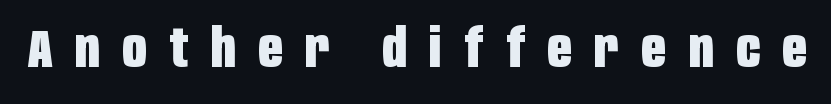
The image shows 53 px heavy, condensed sans-serif type, upright; set unusually wide letter spacing (+0.43 em), not underlined; low stroke contrast and a large x-height.
